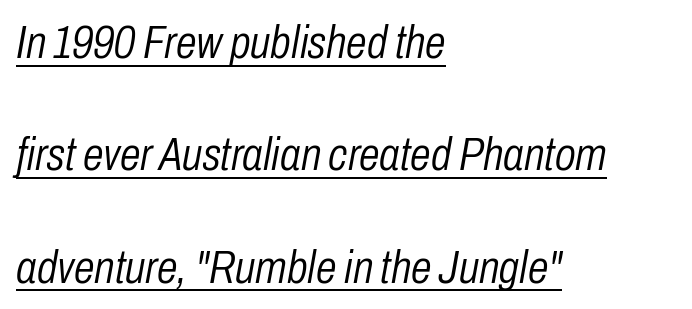
Q: Is the text bold? A: No.
Q: Is the text italic (slanted)? A: Yes, it leans right by about 10 degrees.
Q: Is the text underlined? A: Yes.
Q: How is the paragraph aligned? A: Left-aligned.
Q: Is the spacing between letters normal or unusually wide? A: Normal.
Q: Is the spacing between lines tight, normal or loose? A: Loose.
Q: Width (condensed, normal, or wide)? A: Condensed.
Q: Stroke contrast? A: Low.
Q: x-height? A: Medium.
Q: Monospaced? A: No.
